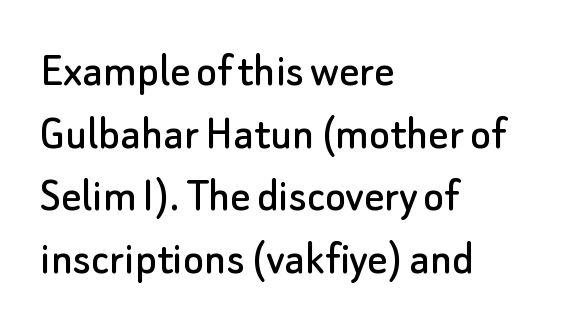
The image shows 49 px sans-serif type, upright; set left-aligned, normal line spacing (1.28x), normal letter spacing, not underlined; low stroke contrast and a small x-height.
